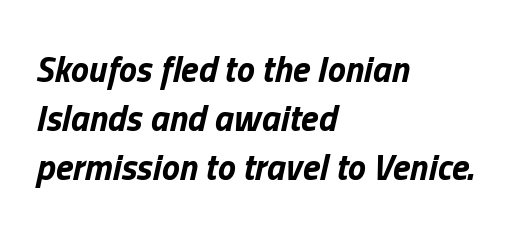
Q: Is the text bold? A: Yes.
Q: Is the text italic (slanted)? A: Yes, it leans right by about 13 degrees.
Q: Is the text underlined? A: No.
Q: How is the paragraph aligned? A: Left-aligned.
Q: Is the spacing between letters normal or unusually wide? A: Normal.
Q: Is the spacing between lines tight, normal or loose? A: Normal.
Q: Width (condensed, normal, or wide)? A: Normal.
Q: Stroke contrast? A: Low.
Q: x-height? A: Medium.
Q: Monospaced? A: No.
